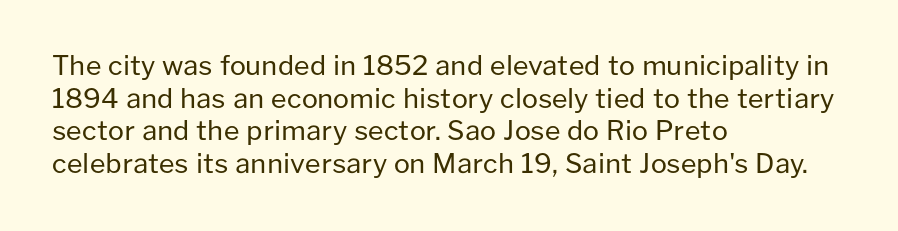
Q: Is the text bold? A: No.
Q: Is the text italic (slanted)? A: No, it is upright.
Q: Is the text underlined? A: No.
Q: How is the paragraph aligned? A: Left-aligned.
Q: Is the spacing between letters normal or unusually wide? A: Normal.
